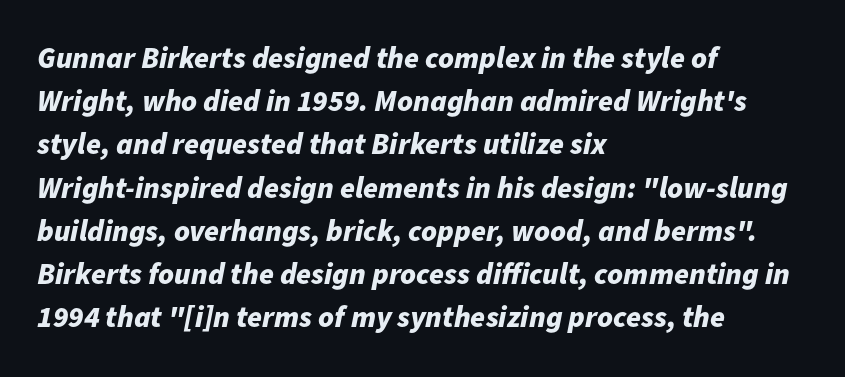
Q: Is the text bold? A: Yes.
Q: Is the text italic (slanted)? A: Yes, it leans right by about 11 degrees.
Q: Is the text underlined? A: No.
Q: How is the paragraph aligned? A: Left-aligned.
Q: Is the spacing between letters normal or unusually wide? A: Normal.
Q: Is the spacing between lines tight, normal or loose? A: Normal.
Q: Width (condensed, normal, or wide)? A: Normal.
Q: Stroke contrast? A: Low.
Q: x-height? A: Medium.
Q: Monospaced? A: No.
